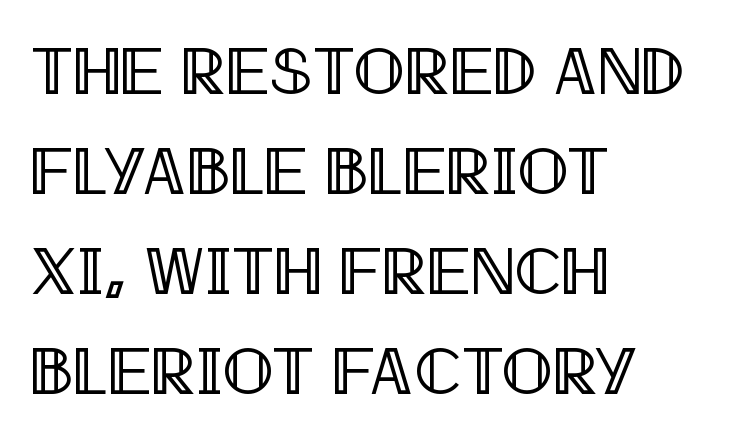
{"italic": "no", "width": "condensed", "x_height": "large", "monospaced": "no", "underline": "no", "align": "left", "line_spacing": "normal", "line_spacing_ratio": 1.47, "letter_spacing": "normal", "letter_spacing_em": 0.0, "glyph_px": 68}
